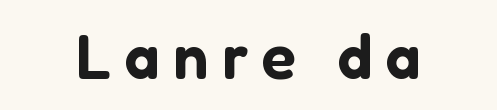
Q: Is the text italic (slanted)? A: No, it is upright.
Q: Is the typeface a serif or a sans-serif typeface? A: Sans-serif.
Q: Is the text underlined? A: No.
Q: How is the paragraph aligned? A: Centered.
Q: Is the spacing between letters normal or unusually wide? A: Unusually wide.
Q: Width (condensed, normal, or wide)? A: Normal.
Q: Stroke contrast? A: Low.
Q: x-height? A: Medium.
Q: Monospaced? A: No.
